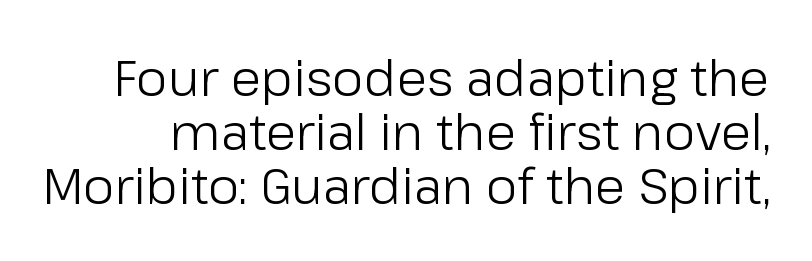
Q: Is the text bold? A: No.
Q: Is the text italic (slanted)? A: No, it is upright.
Q: Is the typeface a serif or a sans-serif typeface? A: Sans-serif.
Q: Is the text underlined? A: No.
Q: Is the spacing between letters normal or unusually wide? A: Normal.
Q: Is the spacing between lines tight, normal or loose? A: Tight.
Q: Width (condensed, normal, or wide)? A: Normal.
Q: Stroke contrast? A: Low.
Q: x-height? A: Medium.
Q: Monospaced? A: No.
